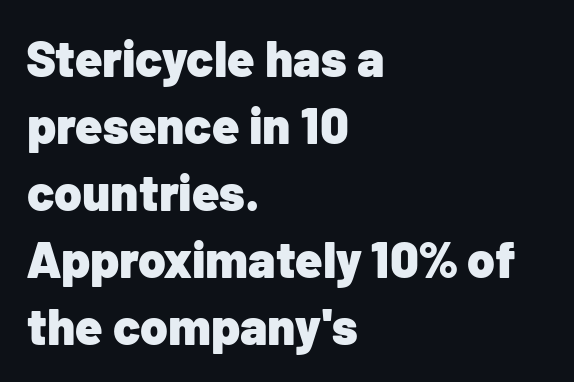
Q: Is the text bold? A: Yes.
Q: Is the text italic (slanted)? A: No, it is upright.
Q: Is the typeface a serif or a sans-serif typeface? A: Sans-serif.
Q: Is the text underlined? A: No.
Q: How is the paragraph aligned? A: Left-aligned.
Q: Is the spacing between letters normal or unusually wide? A: Normal.
Q: Is the spacing between lines tight, normal or loose? A: Normal.
Q: Width (condensed, normal, or wide)? A: Normal.
Q: Stroke contrast? A: Low.
Q: x-height? A: Medium.
Q: Monospaced? A: No.
